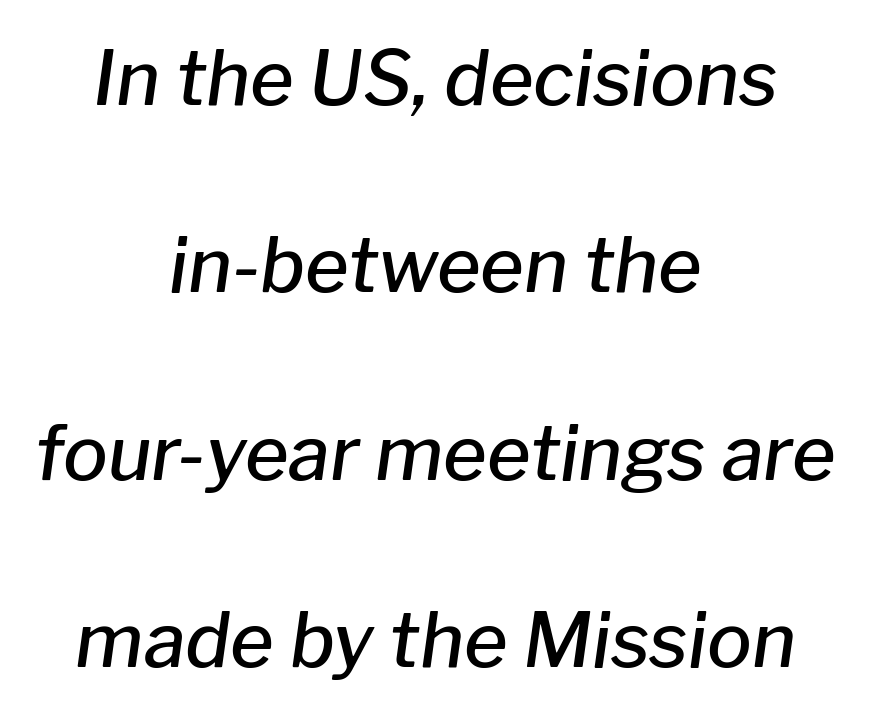
Clear beneath every line of the passage. This sample uses an oblique cut, with every glyph tilted off the vertical. These lines are centered, leaving both edges ragged. The characters look somewhat weighty, a semibold short of true bold. Proportional: the letters do not fall into vertical columns. Notice the wide empty band between every row — that's loose leading.
